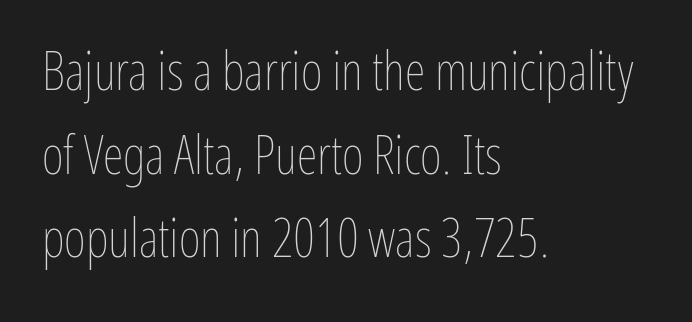
Q: Is the text bold? A: No.
Q: Is the text italic (slanted)? A: No, it is upright.
Q: Is the text underlined? A: No.
Q: How is the paragraph aligned? A: Left-aligned.
Q: Is the spacing between letters normal or unusually wide? A: Normal.
Q: Is the spacing between lines tight, normal or loose? A: Normal.
Q: Width (condensed, normal, or wide)? A: Condensed.
Q: Stroke contrast? A: Low.
Q: x-height? A: Medium.
Q: Monospaced? A: No.
